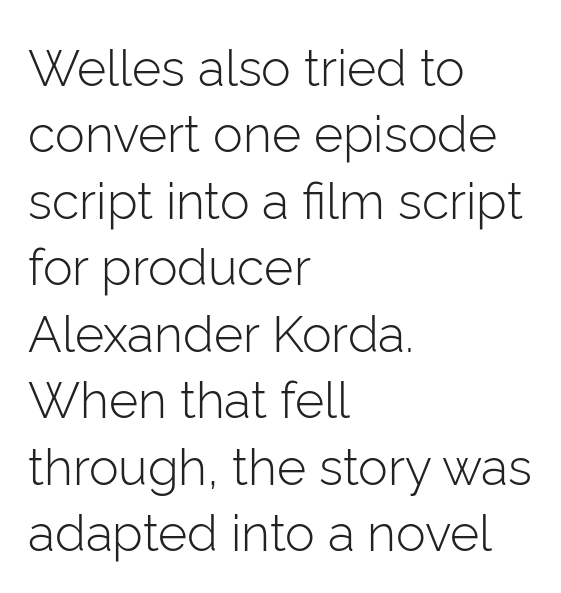
The image shows 50 px light sans-serif type, upright; set left-aligned, normal line spacing (1.33x), normal letter spacing, not underlined; low stroke contrast and a medium x-height.
